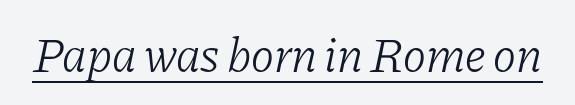
Q: Is the text bold? A: No.
Q: Is the text italic (slanted)? A: Yes, it leans right by about 11 degrees.
Q: Is the typeface a serif or a sans-serif typeface? A: Serif.
Q: Is the text underlined? A: Yes.
Q: Is the spacing between letters normal or unusually wide? A: Normal.
Q: Width (condensed, normal, or wide)? A: Normal.
Q: Stroke contrast? A: Low.
Q: x-height? A: Medium.
Q: Monospaced? A: No.
